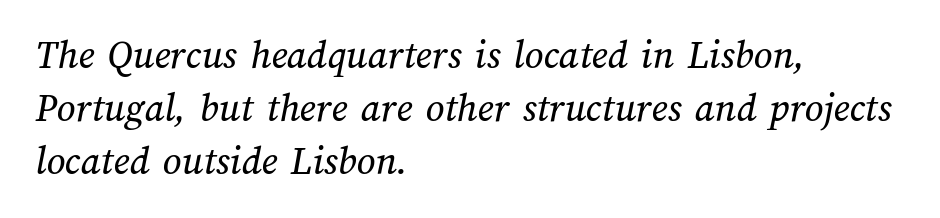
Q: Is the text underlined? A: No.
Q: How is the paragraph aligned? A: Left-aligned.
Q: Is the spacing between letters normal or unusually wide? A: Normal.
Q: Is the spacing between lines tight, normal or loose? A: Normal.
Q: Width (condensed, normal, or wide)? A: Normal.
Q: Stroke contrast? A: Medium.
Q: x-height? A: Medium.
Q: Monospaced? A: No.
